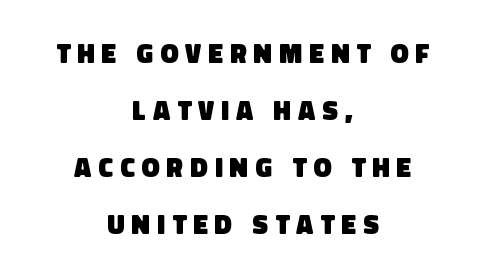
How are the letters spaced? Widely, with obvious added tracking. Caption: multi-line text, centered on the measure. Underline: absent. In terms of leading, this rendering errs on the spacious side. Chunky letters — that's bold for sure.
